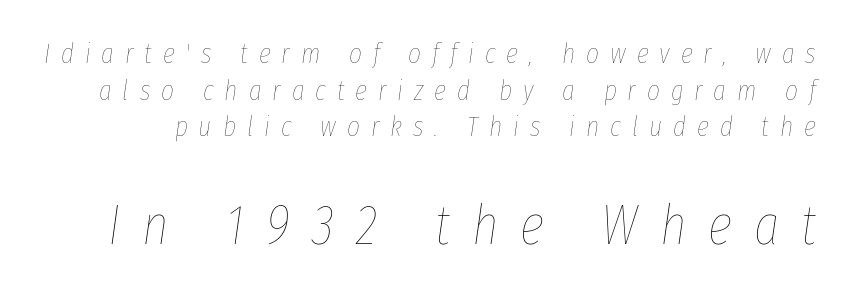
Q: Is the text bold? A: No.
Q: Is the text italic (slanted)? A: Yes, it leans right by about 8 degrees.
Q: Is the text underlined? A: No.
Q: Is the spacing between letters normal or unusually wide? A: Unusually wide.
Q: Is the spacing between lines tight, normal or loose? A: Normal.
Q: Which block of text is set in a larger size, the first (top) or the second (bottom)? A: The second (bottom) one.
Q: Width (condensed, normal, or wide)? A: Condensed.
Q: Stroke contrast? A: Low.
Q: x-height? A: Medium.
Q: Monospaced? A: No.
